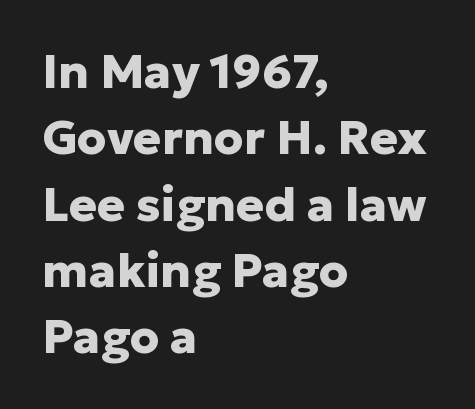
{"serif": "no", "italic": "no", "bold": "yes", "weight": "heavy", "width": "normal", "stroke_contrast": "low", "x_height": "medium", "monospaced": "no", "underline": "no", "align": "left", "line_spacing": "normal", "line_spacing_ratio": 1.41, "letter_spacing": "normal", "letter_spacing_em": 0.0, "glyph_px": 47}
